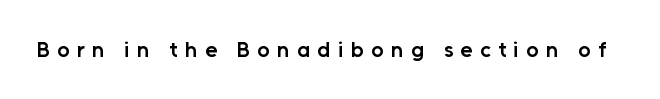
The image shows 22 px text type, upright; set unusually wide letter spacing (+0.33 em), not underlined.
